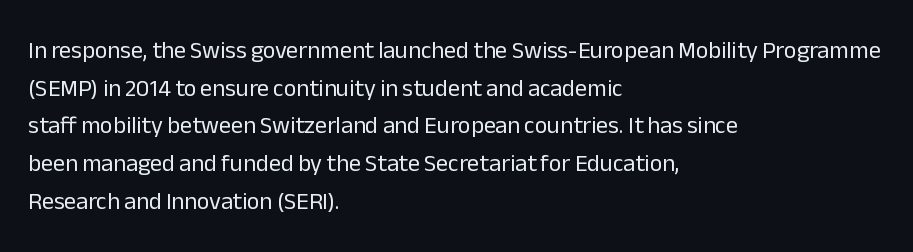
{"italic": "no", "bold": "no", "underline": "no", "align": "left", "line_spacing": "normal", "line_spacing_ratio": 1.57, "letter_spacing": "normal", "letter_spacing_em": 0.0, "glyph_px": 24}
